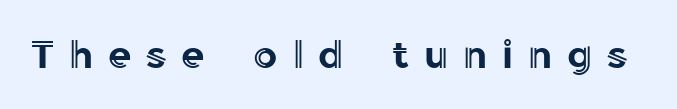
The rendering uses natural spacing where letterforms have individual widths. Check the space under the baseline: it is left empty. Substantial extra tracking has been applied to these lines. In terms of posture, this sample is upright.
